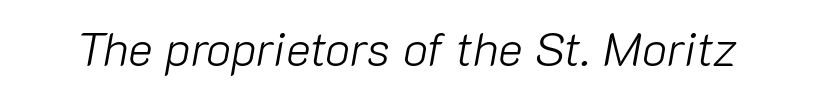
Looks like regular typesetting: each glyph gets only the width it needs. Stroke mass is kept to a normal reading level or below. The whole block is typeset with a tilt. Students, note that the glyphs here touch the page at normal intervals. A clean baseline with only descenders dipping below it.
